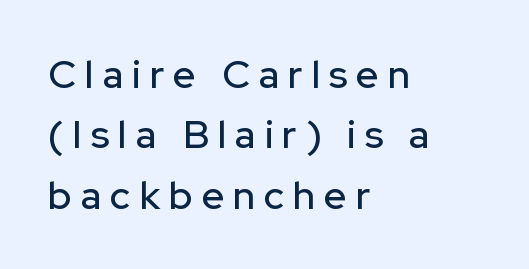
The image shows 39 px sans-serif type, upright; set left-aligned, normal line spacing (1.55x), unusually wide letter spacing (+0.23 em), not underlined; low stroke contrast and a medium x-height.
